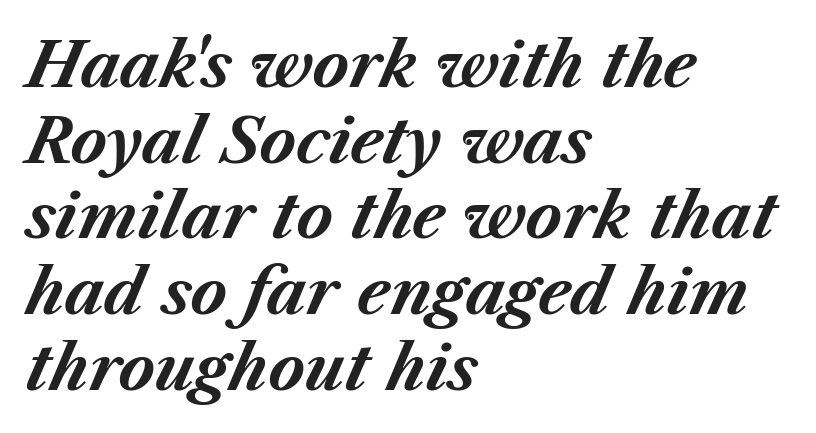
The image shows 62 px bold type, italic (leaning right); set left-aligned, line spacing 1.22x, normal letter spacing, not underlined; medium stroke contrast and a medium x-height.
